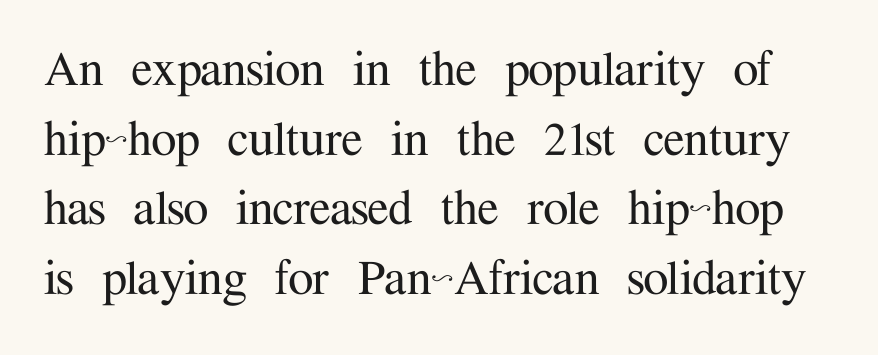
Q: Is the text italic (slanted)? A: No, it is upright.
Q: Is the typeface a serif or a sans-serif typeface? A: Serif.
Q: Is the text underlined? A: No.
Q: Is the spacing between letters normal or unusually wide? A: Normal.
Q: Width (condensed, normal, or wide)? A: Normal.
Q: Stroke contrast? A: Medium.
Q: x-height? A: Medium.
Q: Monospaced? A: No.
